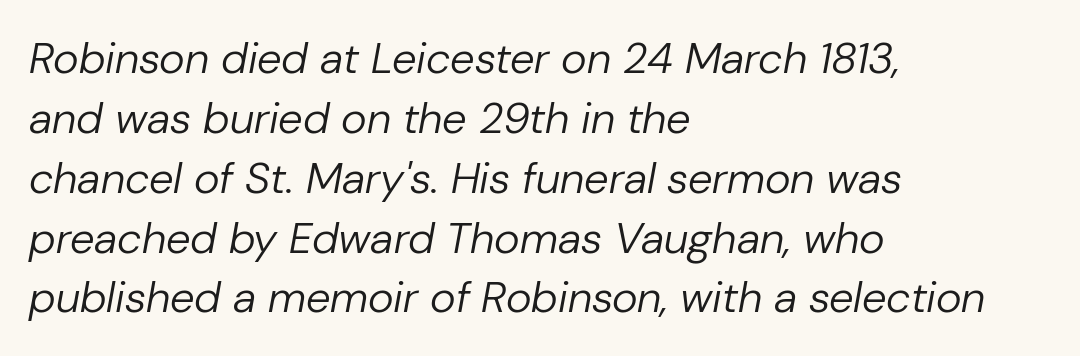
The image shows 44 px regular-weight type, italic (leaning right); set left-aligned, normal line spacing (1.36x), normal letter spacing, not underlined; low stroke contrast and a medium x-height.
